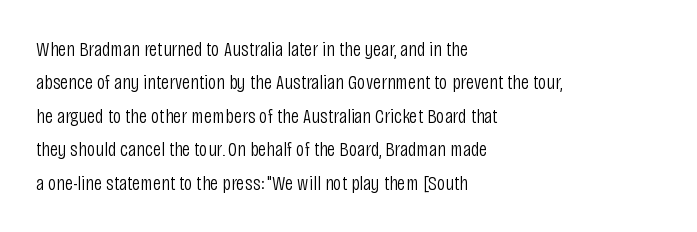
How would I describe the line gaps? Plain and ordinary. Weight: in the light-to-regular range. The type is set solid horizontally, with unmodified tracking. The lines are quadded left.
